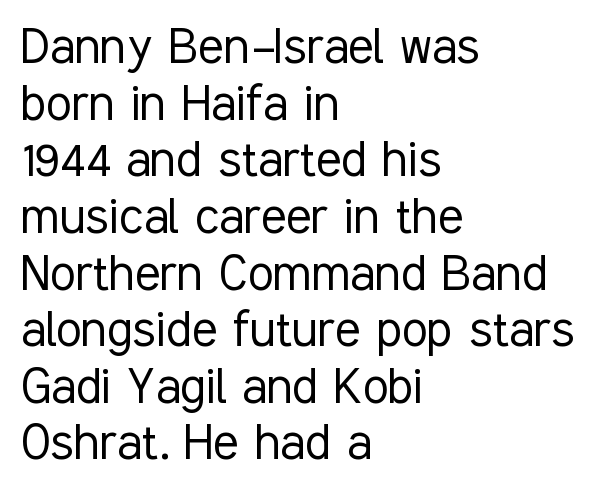
The image shows 59 px light, condensed sans-serif type, upright; set left-aligned, tight line spacing (0.96x), normal letter spacing, not underlined; low stroke contrast and a medium x-height.
